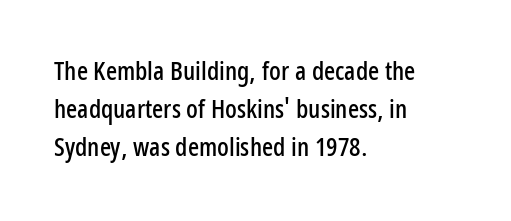
{"italic": "no", "underline": "no", "align": "left", "line_spacing": "normal", "line_spacing_ratio": 1.47, "letter_spacing": "normal", "letter_spacing_em": 0.0, "glyph_px": 26}
